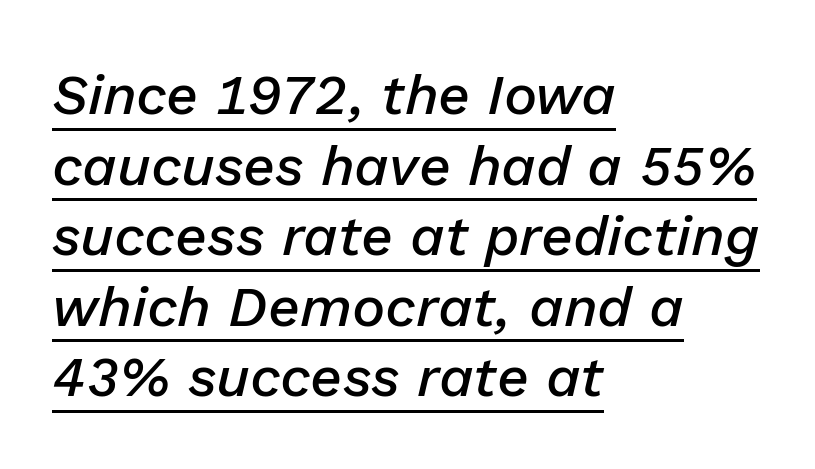
The typesetter chose a ragged-right arrangement here. Compared with an ordinary text face, these strokes are moderately heavier — a semibold. Regarding leading, the lines here are spaced in the standard way. Yep, that's italic — everything's leaning. No extra tracking has been applied to these lines. The passage shown is typed in a proportional face where columns would drift.
